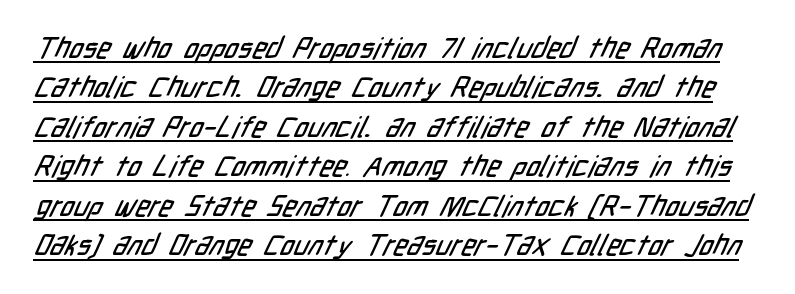
The image shows 29 px condensed sans-serif type; set normal line spacing (1.36x), normal letter spacing, underlined; low stroke contrast and a medium x-height.
